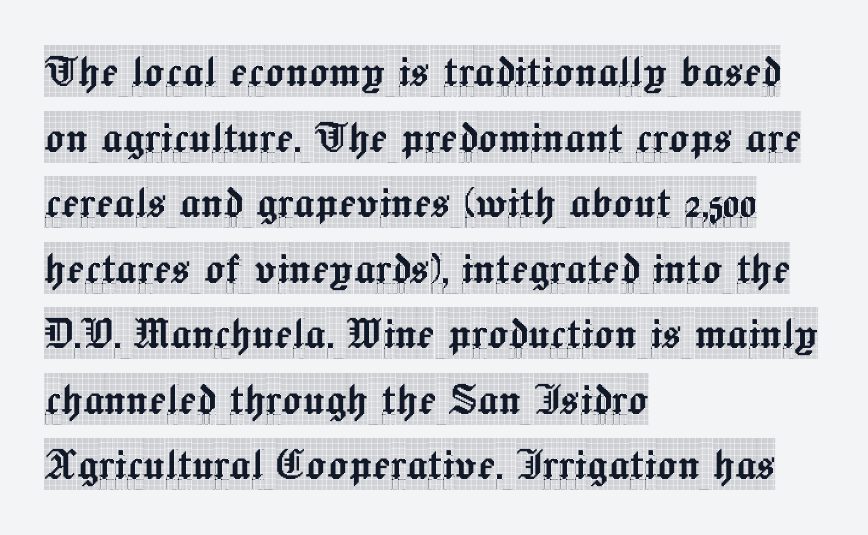
Q: Is the text italic (slanted)? A: No, it is upright.
Q: Is the typeface a serif or a sans-serif typeface? A: Serif.
Q: Is the text underlined? A: No.
Q: How is the paragraph aligned? A: Left-aligned.
Q: Is the spacing between letters normal or unusually wide? A: Normal.
Q: Is the spacing between lines tight, normal or loose? A: Normal.
Q: Width (condensed, normal, or wide)? A: Condensed.
Q: x-height? A: Large.
Q: Monospaced? A: No.
